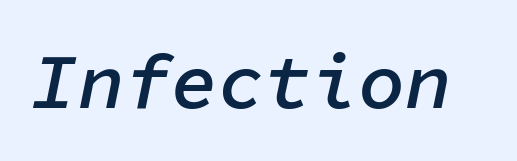
{"italic": "yes", "lean": "right", "slant_degrees": 11, "bold": "semi", "weight": "semibold", "width": "normal", "stroke_contrast": "low", "x_height": "medium", "monospaced": "yes", "underline": "no", "letter_spacing": "normal", "letter_spacing_em": 0.0, "glyph_px": 78}
